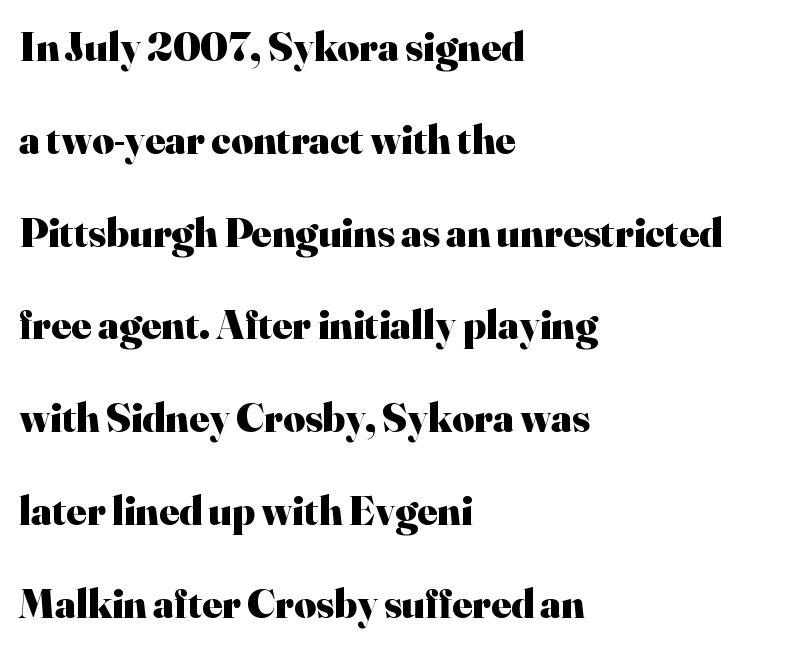
{"serif": "yes", "italic": "no", "bold": "yes", "weight": "heavy", "width": "normal", "stroke_contrast": "high", "x_height": "small", "monospaced": "no", "underline": "no", "align": "left", "line_spacing": "loose", "line_spacing_ratio": 2.21, "letter_spacing": "normal", "letter_spacing_em": 0.0, "glyph_px": 42}
